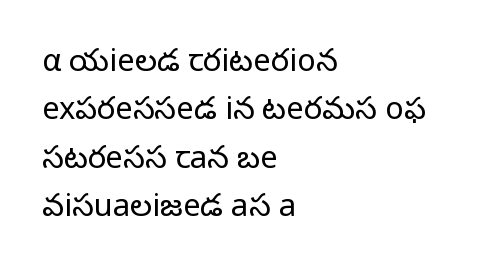
The image shows 31 px regular-weight sans-serif type, upright; set left-aligned, normal line spacing (1.56x), normal letter spacing, not underlined; low stroke contrast and a medium x-height.
